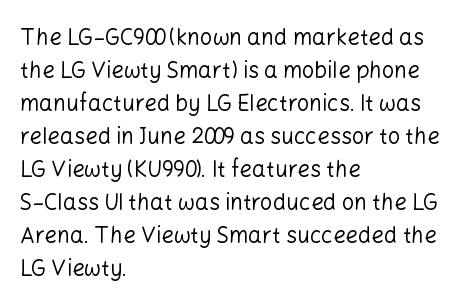
Q: Is the text bold? A: No.
Q: Is the text italic (slanted)? A: No, it is upright.
Q: Is the text underlined? A: No.
Q: How is the paragraph aligned? A: Left-aligned.
Q: Is the spacing between letters normal or unusually wide? A: Normal.
Q: Is the spacing between lines tight, normal or loose? A: Normal.
